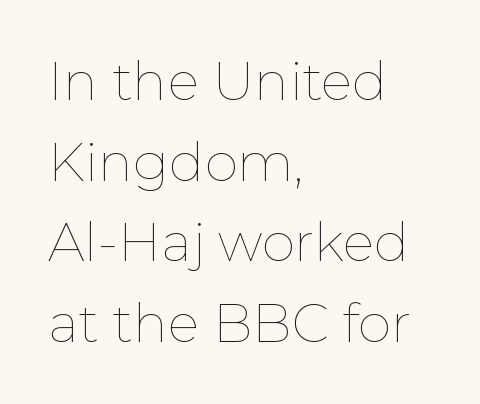
{"italic": "no", "bold": "no", "weight": "thin", "width": "normal", "stroke_contrast": "low", "x_height": "medium", "monospaced": "no", "underline": "no", "align": "left", "line_spacing": "normal", "line_spacing_ratio": 1.52, "letter_spacing": "normal", "letter_spacing_em": 0.0, "glyph_px": 53}
